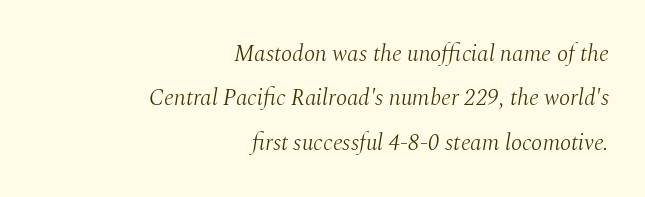
{"italic": "yes", "lean": "right", "slant_degrees": 10, "bold": "no", "underline": "no", "align": "right", "line_spacing": "loose", "line_spacing_ratio": 1.93, "letter_spacing": "normal", "letter_spacing_em": 0.0, "glyph_px": 23}
